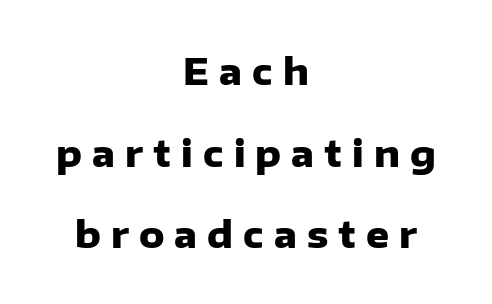
The letters advance in unequal steps, a hallmark of proportional type. One glance says open: line gaps are wider than usual. The typeface chosen for these lines omits serifs. Tracking here is generous; glyphs stand well apart from one another.
